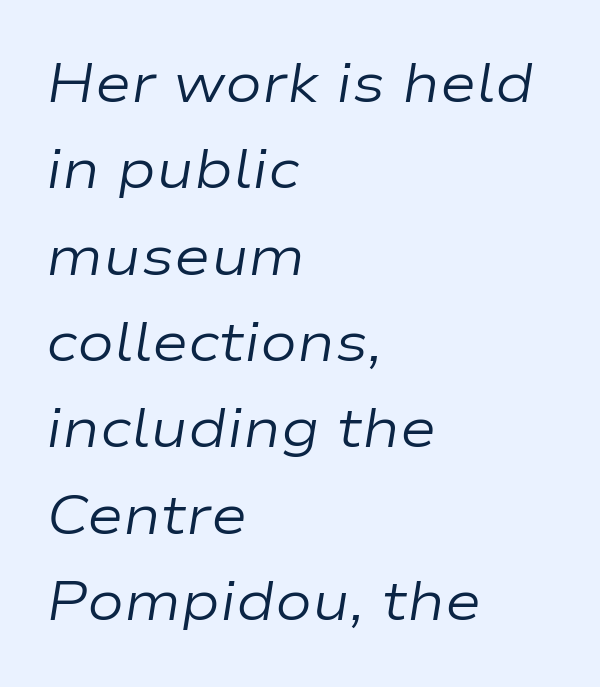
{"italic": "yes", "lean": "right", "slant_degrees": 9, "bold": "no", "weight": "regular", "width": "wide", "stroke_contrast": "low", "x_height": "medium", "monospaced": "no", "underline": "no", "align": "left", "line_spacing": "normal", "line_spacing_ratio": 1.57, "letter_spacing": "normal", "letter_spacing_em": 0.0, "glyph_px": 55}
